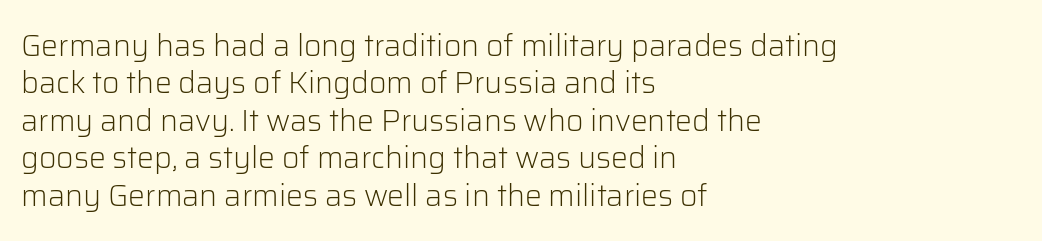
No extra tracking has been applied to these lines. The rendering uses a moderate line-height, typical for paragraphs. The space directly below the letters is spotless. Looks like regular typesetting: each glyph gets only the width it needs.
